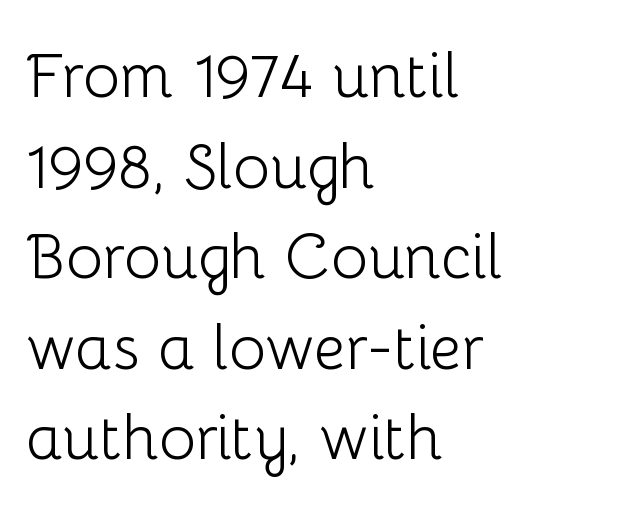
{"serif": "no", "italic": "no", "bold": "no", "weight": "light", "width": "normal", "stroke_contrast": "low", "x_height": "medium", "monospaced": "no", "underline": "no", "align": "left", "line_spacing": "normal", "line_spacing_ratio": 1.46, "letter_spacing": "normal", "letter_spacing_em": 0.0, "glyph_px": 62}
